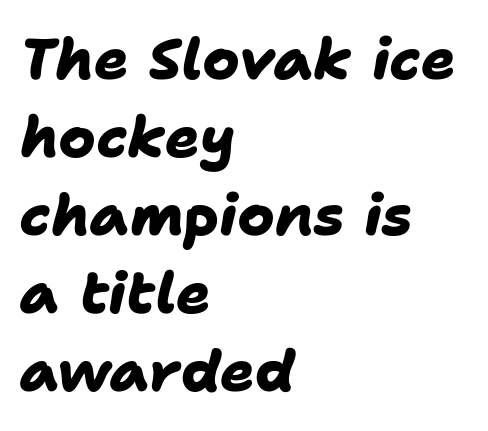
The vertical gap from one line to the next is medium. Bold? Absolutely — the strokes are thick and heavy. A classic flush-left, rag-right setting is used for this passage. The tracking reads as untouched default to a designer's eye. Only glyphs here, with clear space below each row. Serif or sans? Sans — the stroke terminals are bare.
